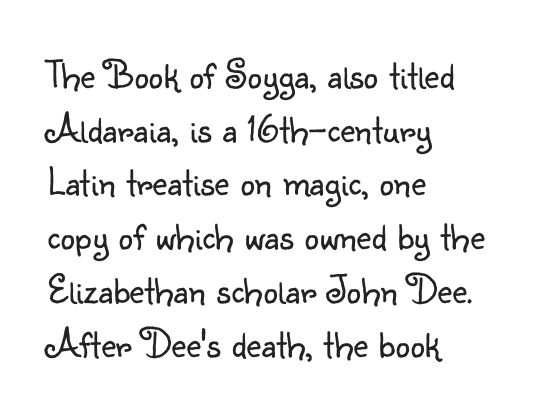
{"serif": "no", "italic": "no", "bold": "no", "weight": "light", "width": "normal", "stroke_contrast": "low", "x_height": "small", "monospaced": "no", "underline": "no", "align": "left", "line_spacing": "normal", "line_spacing_ratio": 1.31, "letter_spacing": "normal", "letter_spacing_em": 0.0, "glyph_px": 41}
